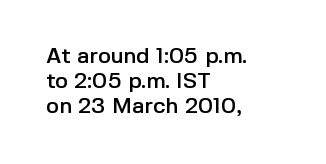
{"italic": "no", "underline": "no", "align": "left", "line_spacing": "tight", "line_spacing_ratio": 1.13, "letter_spacing": "normal", "letter_spacing_em": 0.0, "glyph_px": 22}
